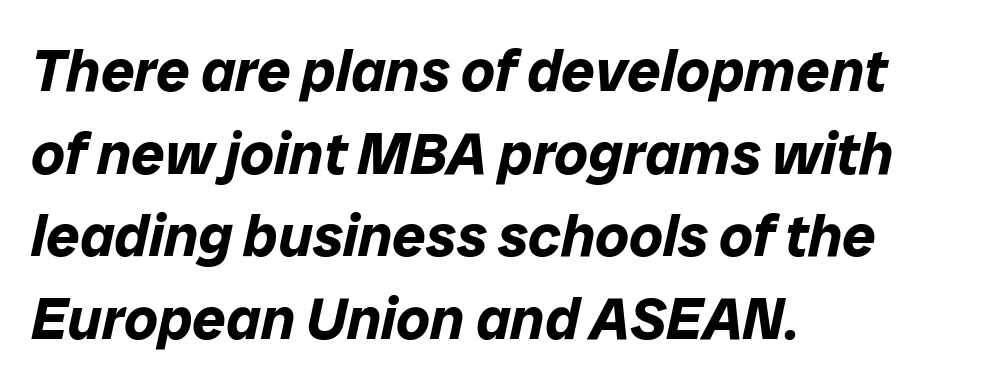
The image shows 59 px bold type, italic (leaning right); set left-aligned, normal line spacing (1.4x), normal letter spacing, not underlined; low stroke contrast and a medium x-height.
